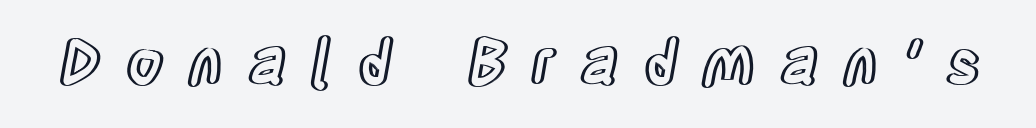
{"width": "condensed", "x_height": "large", "monospaced": "no", "underline": "no", "letter_spacing": "wide", "letter_spacing_em": 0.41, "glyph_px": 61}
